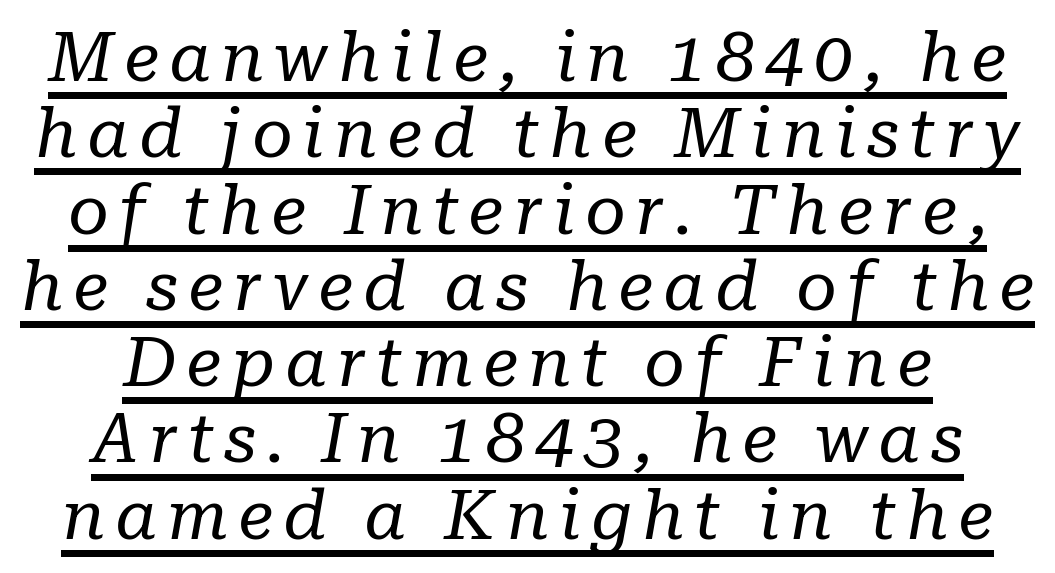
Q: Is the text bold? A: No.
Q: Is the text italic (slanted)? A: Yes, it leans right by about 10 degrees.
Q: Is the typeface a serif or a sans-serif typeface? A: Serif.
Q: Is the text underlined? A: Yes.
Q: Is the spacing between lines tight, normal or loose? A: Tight.
Q: Width (condensed, normal, or wide)? A: Normal.
Q: Stroke contrast? A: Low.
Q: x-height? A: Medium.
Q: Monospaced? A: No.
